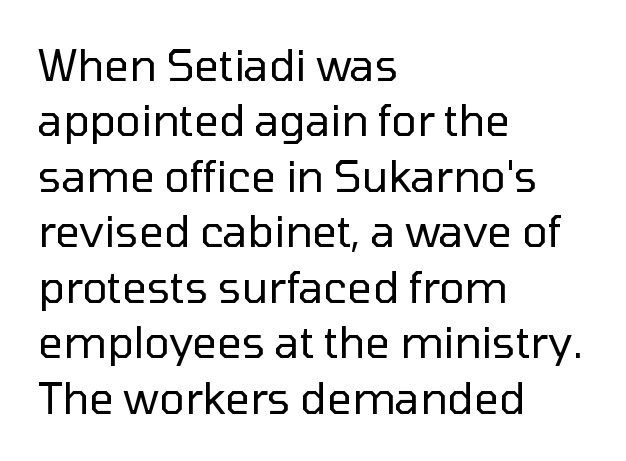
Think of a printed novel: that variable character pitch is what you see here. These lines are composed in type without serifs. Style check: upright. Words float on clear page, feet unadorned. The strokes carry an ordinary text weight at most.
